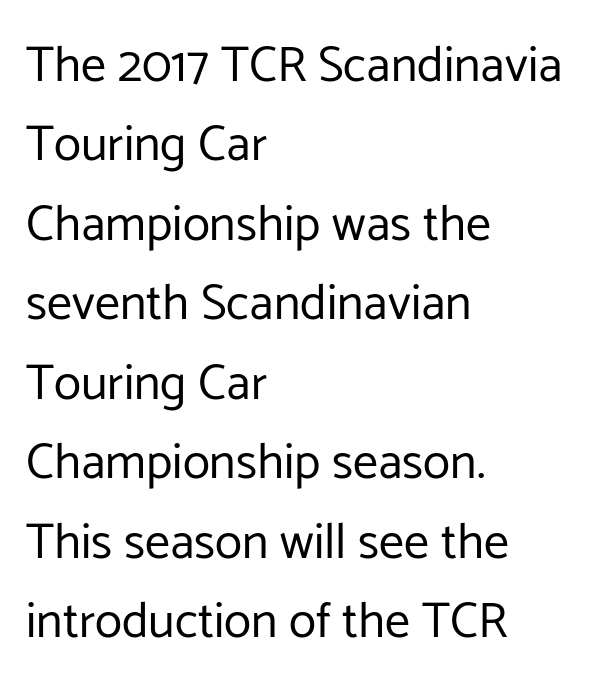
The image shows 50 px regular-weight sans-serif type, upright; set left-aligned, normal line spacing (1.59x), normal letter spacing, not underlined; low stroke contrast and a medium x-height.
